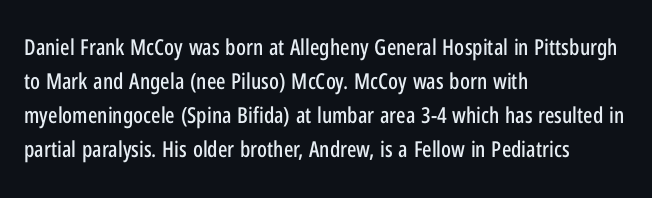
Q: Is the text italic (slanted)? A: No, it is upright.
Q: Is the text underlined? A: No.
Q: How is the paragraph aligned? A: Left-aligned.
Q: Is the spacing between letters normal or unusually wide? A: Normal.
Q: Is the spacing between lines tight, normal or loose? A: Normal.
